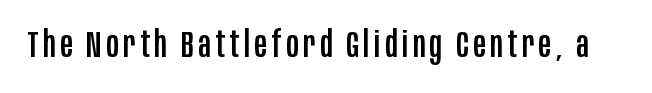
Q: Is the text italic (slanted)? A: No, it is upright.
Q: Is the typeface a serif or a sans-serif typeface? A: Sans-serif.
Q: Is the text underlined? A: No.
Q: Width (condensed, normal, or wide)? A: Condensed.
Q: Stroke contrast? A: Low.
Q: x-height? A: Large.
Q: Monospaced? A: No.
